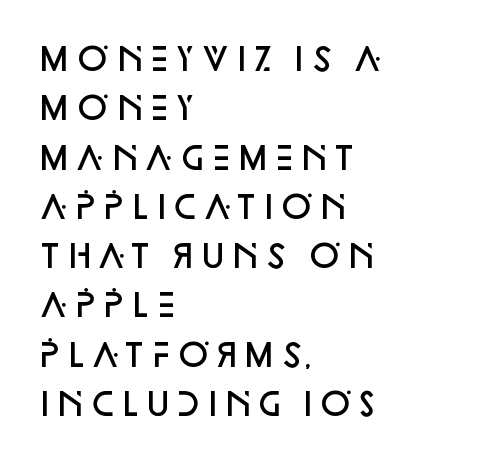
{"serif": "no", "italic": "no", "bold": "semi", "weight": "semibold", "width": "normal", "stroke_contrast": "low", "x_height": "large", "monospaced": "no", "underline": "no", "align": "left", "line_spacing": "normal", "line_spacing_ratio": 1.59, "letter_spacing": "normal", "letter_spacing_em": 0.0, "glyph_px": 31}
